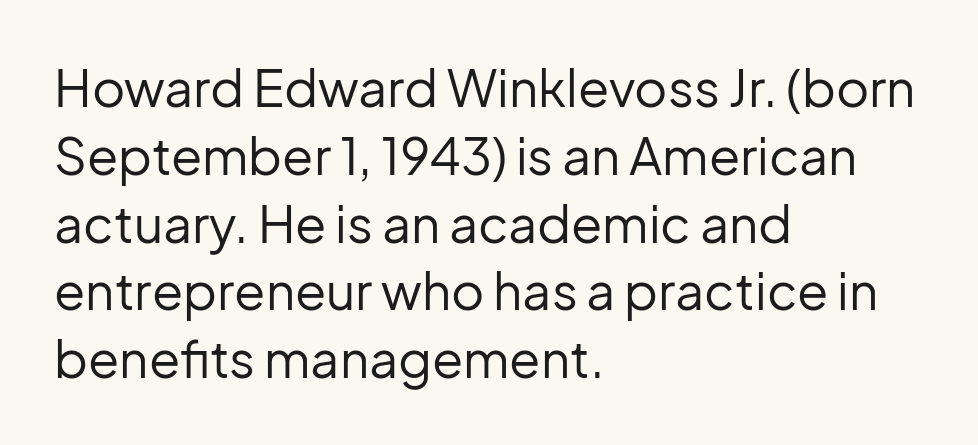
The passage shown stacks its lines at a standard gap. The typeface chosen for these lines omits serifs. The lettering holds an erect, upright posture throughout. Between one letter and the next there's only the usual sliver of space.
